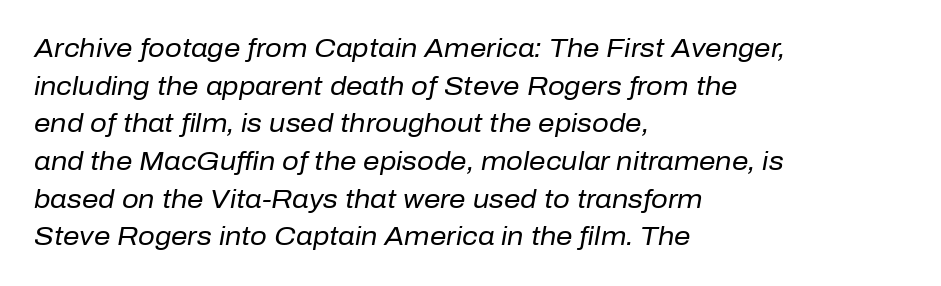
{"italic": "yes", "lean": "right", "slant_degrees": 10, "bold": "no", "underline": "no", "align": "left", "line_spacing": "normal", "line_spacing_ratio": 1.45, "letter_spacing": "normal", "letter_spacing_em": 0.0, "glyph_px": 26}
